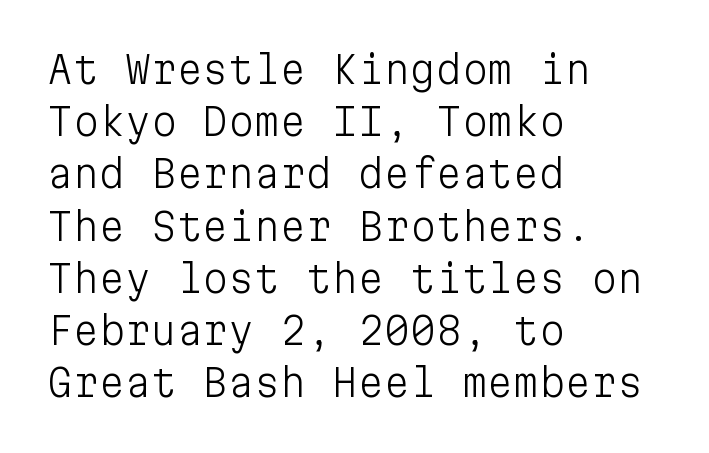
Q: Is the text bold? A: No.
Q: Is the text italic (slanted)? A: No, it is upright.
Q: Is the typeface a serif or a sans-serif typeface? A: Sans-serif.
Q: Is the text underlined? A: No.
Q: How is the paragraph aligned? A: Left-aligned.
Q: Is the spacing between letters normal or unusually wide? A: Normal.
Q: Is the spacing between lines tight, normal or loose? A: Normal.
Q: Width (condensed, normal, or wide)? A: Normal.
Q: Stroke contrast? A: Low.
Q: x-height? A: Medium.
Q: Monospaced? A: Yes.
